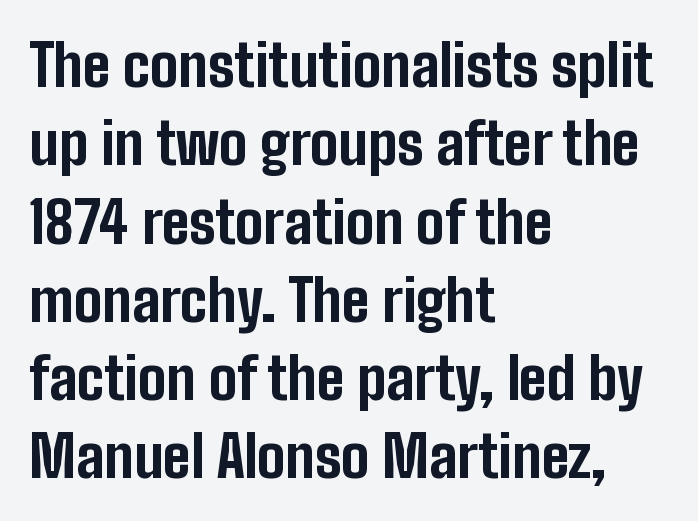
The image shows 58 px bold, condensed sans-serif type, upright; set left-aligned, normal line spacing (1.35x), normal letter spacing, not underlined; low stroke contrast and a medium x-height.
